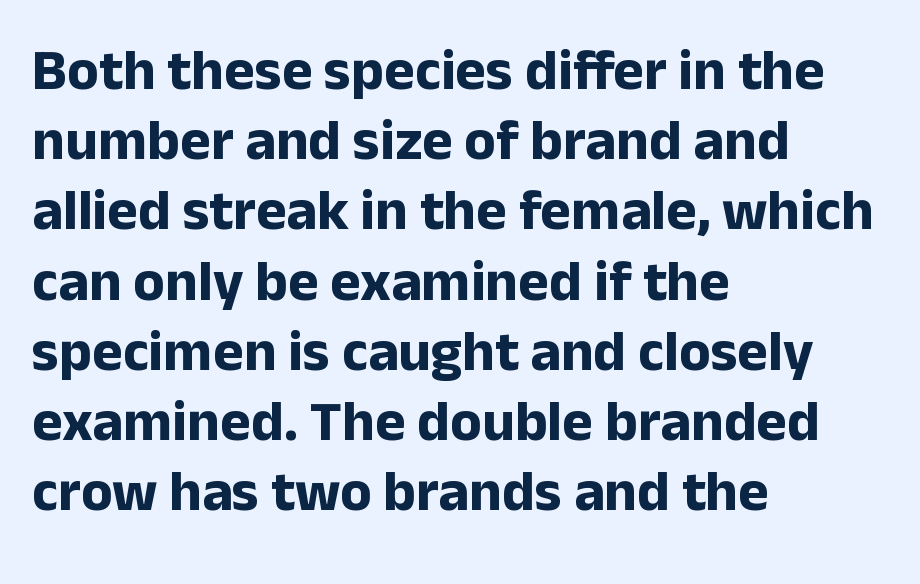
These words are printed bold, with thick strokes throughout. Do the characters align in a grid? No, the font is proportional. The paragraph shown leans on its left margin. The words here are not underlined. Stroke terminals: plain, sans-serif.
